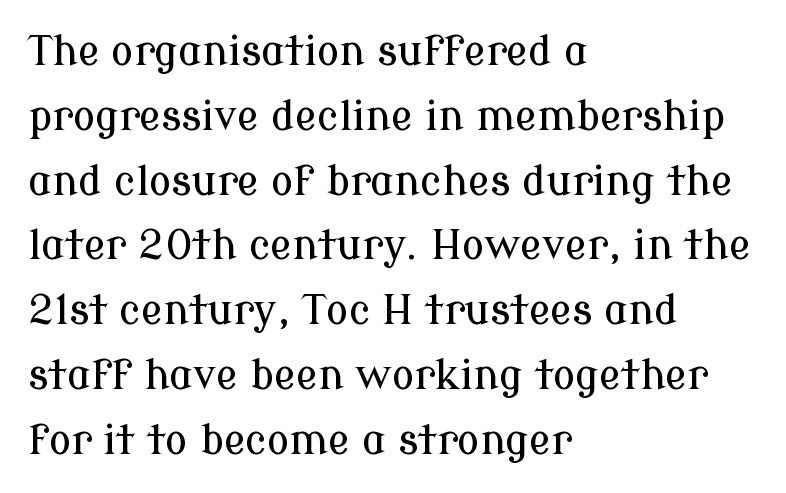
The image shows 41 px serif type, upright; set left-aligned, normal line spacing (1.58x), normal letter spacing, not underlined; low stroke contrast and a medium x-height.
